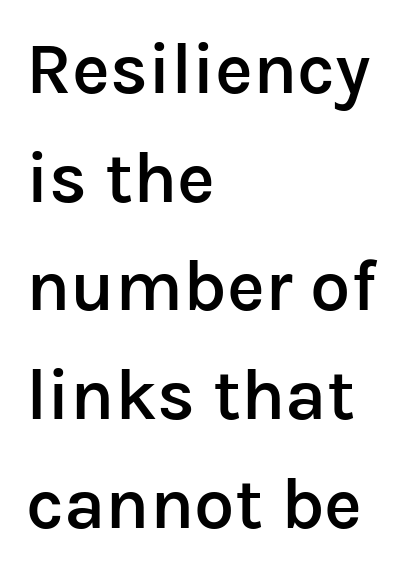
Letters rest on an invisible, unmarked baseline. This sample uses plain, unmodified letter spacing. Is this a sans? Yes — the strokes have no serifs. Teacher's note: observe the even left margin — that is flush-left alignment.
